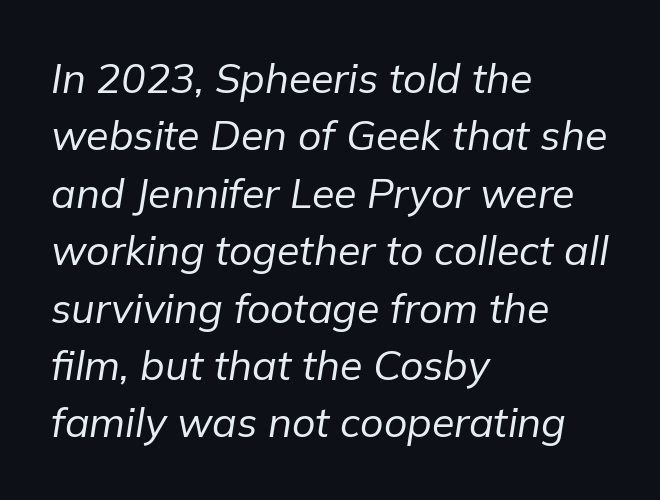
{"italic": "yes", "lean": "right", "slant_degrees": 9, "bold": "no", "weight": "regular", "width": "normal", "stroke_contrast": "low", "x_height": "medium", "monospaced": "no", "underline": "no", "align": "left", "line_spacing": "normal", "line_spacing_ratio": 1.4, "letter_spacing": "normal", "letter_spacing_em": 0.0, "glyph_px": 41}
